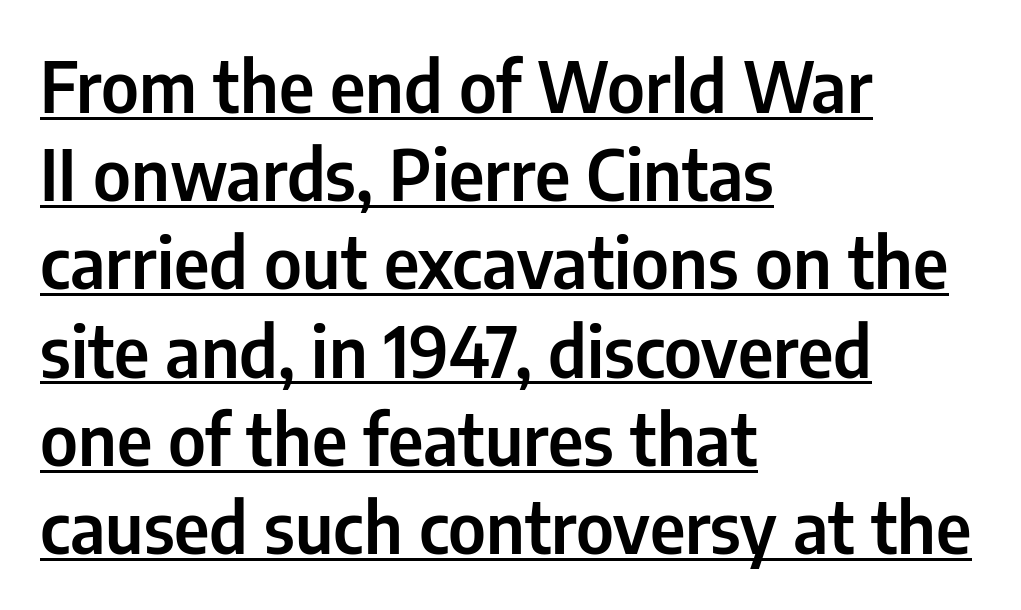
The rendering shows plain stroke endings on the letterforms — a sans-serif design. Note the varied advance widths — an 'i' is clearly narrower than an 'm'. Caption: lettering with a line underneath. How are the letters spaced? Ordinarily, with no added tracking. Reading down the column, the eye jumps a familiar distance to each next line.
